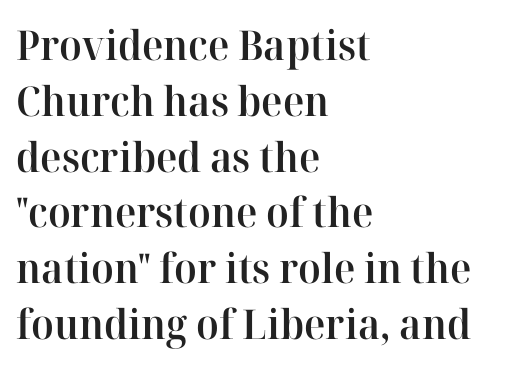
Quick note: interline space is typical. Compared with an ordinary text face, these strokes are moderately heavier — a semibold. Descender tails drop into unmarked territory. These lines are rendered in a variable-pitch font.
